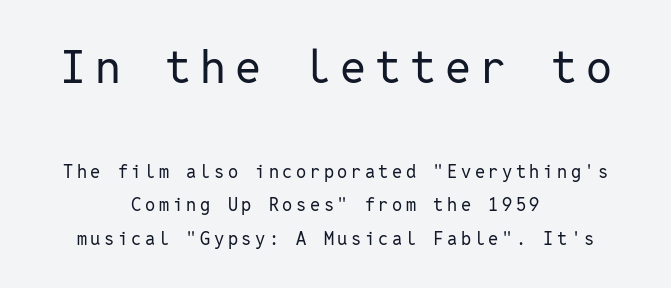
The strokes carry an ordinary text weight at most. The face used here is rendered with a markedly widened letterfit. What kind of face is this? One without serifs — a sans. Horizontal alignment here is central, giving a formal, balanced look. The emphasis by scale lands on block number one, above. Posture: straight, roman, zero tilt.
